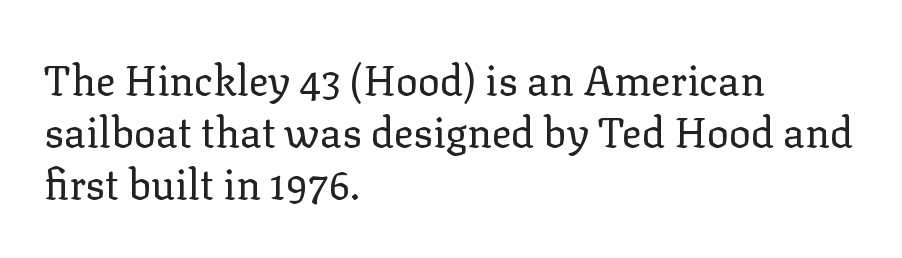
{"serif": "yes", "italic": "no", "bold": "no", "weight": "regular", "width": "normal", "stroke_contrast": "low", "x_height": "medium", "monospaced": "no", "underline": "no", "align": "left", "line_spacing": "normal", "line_spacing_ratio": 1.27, "letter_spacing": "normal", "letter_spacing_em": 0.0, "glyph_px": 41}
